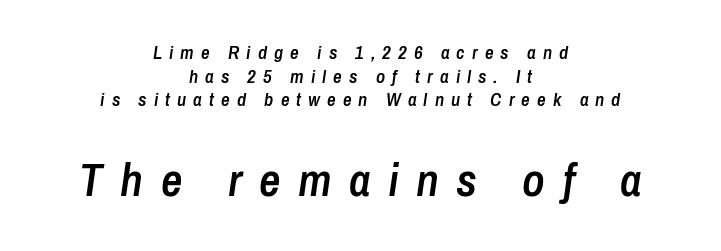
{"italic": "yes", "lean": "right", "slant_degrees": 8, "bold": "semi", "weight": "semibold", "width": "condensed", "stroke_contrast": "low", "x_height": "medium", "monospaced": "no", "underline": "no", "align": "center", "line_spacing_ratio": 1.24, "letter_spacing": "wide", "letter_spacing_em": 0.37, "larger_block": "second", "size_ratio": 2.47, "glyph_px": 47}
